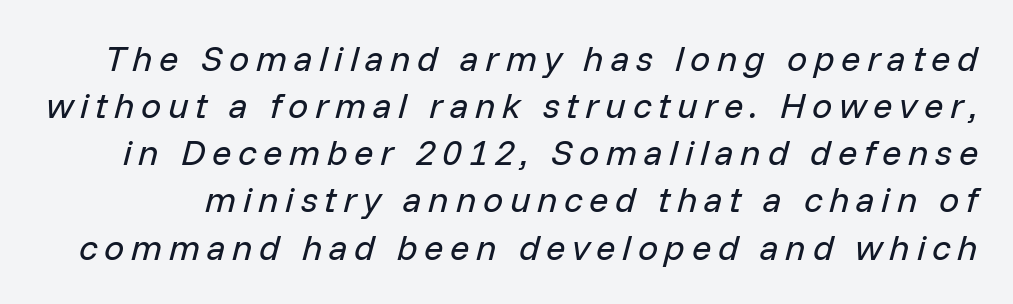
The image shows 36 px regular-weight type, italic (leaning right); set normal line spacing (1.31x), not underlined; low stroke contrast and a medium x-height.
